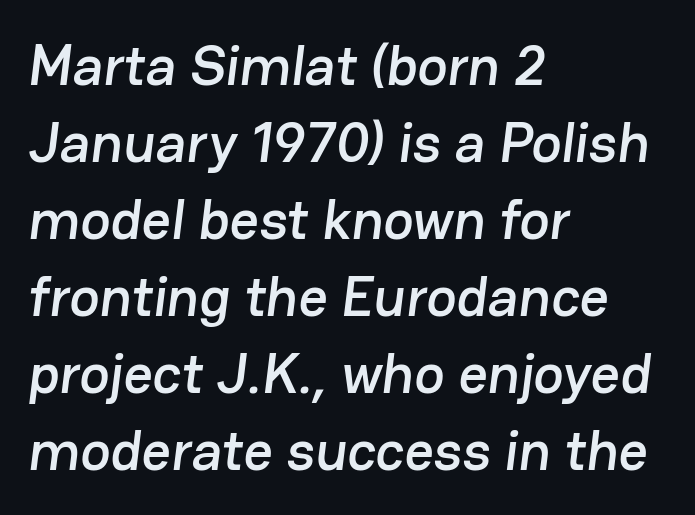
In terms of leading, this rendering sits right in the middle. Decoration check: the copy has no underline. Does extra space separate the letters? No, they use regular spacing. I'd call this a sans setting — the letters go barefoot. Each letter keeps its own natural width here, so spacing adapts to shape. Which margin do the lines hug? The left one — the right edge is uneven.
